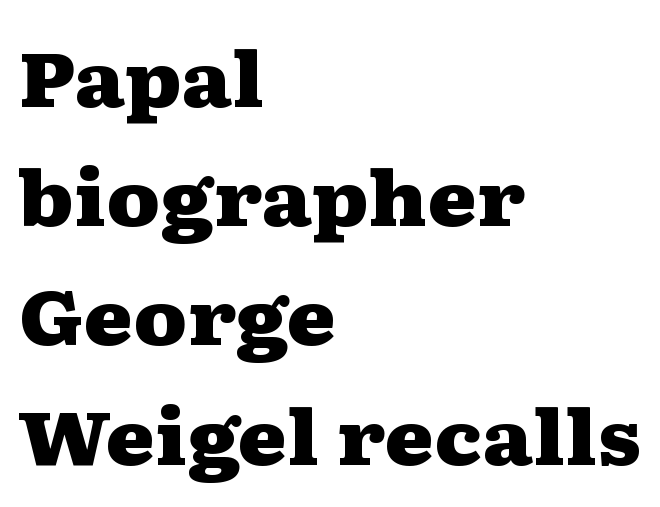
The image shows 75 px heavy, wide serif type, upright; set left-aligned, normal line spacing (1.59x), normal letter spacing, not underlined; medium stroke contrast and a medium x-height.
